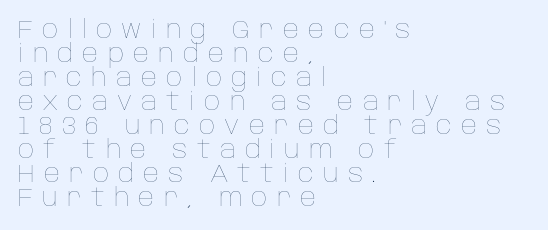
Q: Is the text bold? A: No.
Q: Is the text italic (slanted)? A: No, it is upright.
Q: Is the text underlined? A: No.
Q: How is the paragraph aligned? A: Left-aligned.
Q: Is the spacing between letters normal or unusually wide? A: Unusually wide.
Q: Is the spacing between lines tight, normal or loose? A: Tight.
